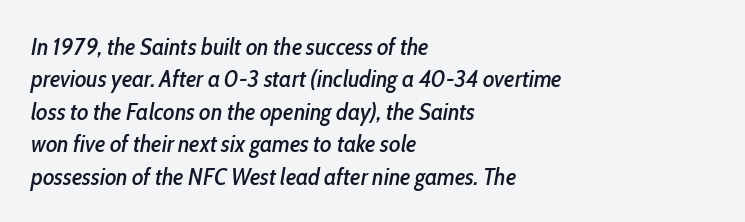
You could call the tracking neutral — neither tight nor loose. The space directly below the letters is spotless. These lines sit exactly where default settings would place them. The rag falls on the right side of this text block. Would a proofreader flag this as italicized? Yes.
